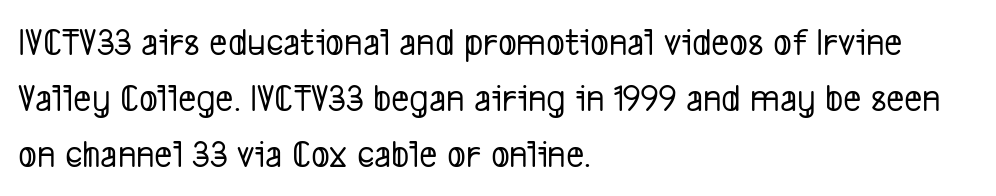
{"serif": "no", "width": "condensed", "stroke_contrast": "low", "x_height": "medium", "monospaced": "no", "underline": "no", "align": "left", "line_spacing": "normal", "line_spacing_ratio": 1.43, "letter_spacing": "normal", "letter_spacing_em": 0.0, "glyph_px": 39}
